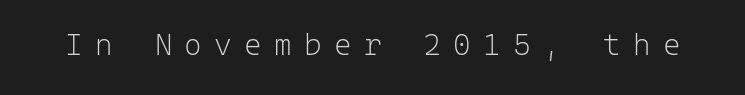
The passage shown is typed in a monospace face where columns stay perfectly aligned. The type family on display is of the sans-serif kind. Stroke mass is kept to a normal reading level or below. The passage shown has open, widely tracked lettering throughout.
